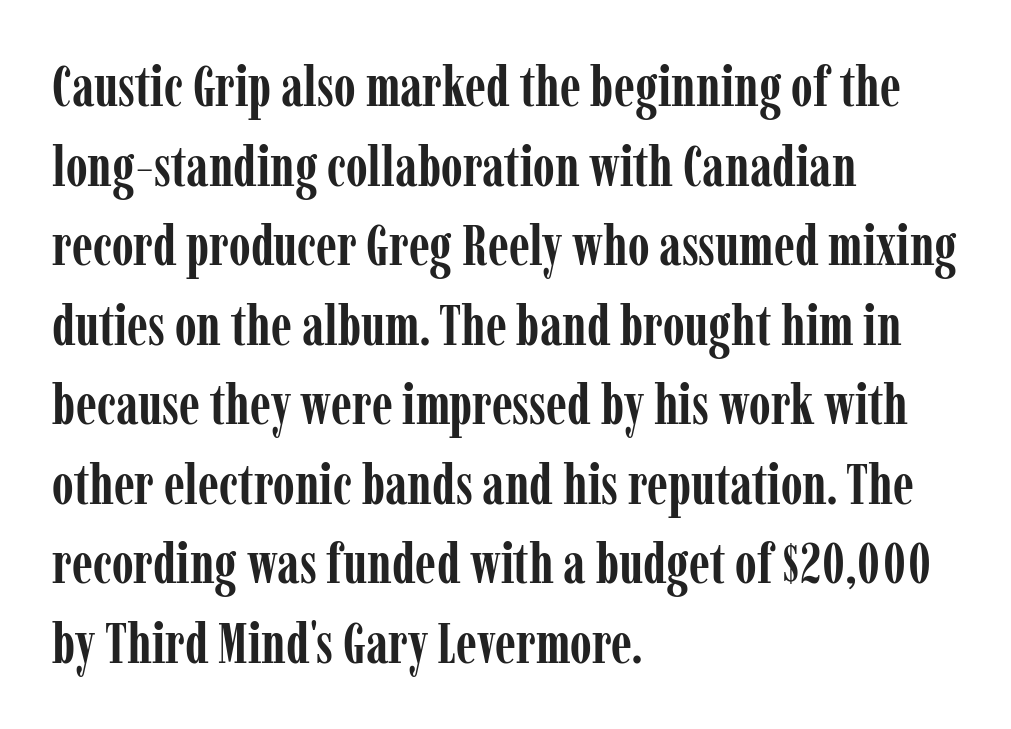
Q: Is the text bold? A: Yes.
Q: Is the text italic (slanted)? A: No, it is upright.
Q: Is the typeface a serif or a sans-serif typeface? A: Serif.
Q: Is the text underlined? A: No.
Q: How is the paragraph aligned? A: Left-aligned.
Q: Is the spacing between letters normal or unusually wide? A: Normal.
Q: Is the spacing between lines tight, normal or loose? A: Normal.
Q: Width (condensed, normal, or wide)? A: Condensed.
Q: Stroke contrast? A: Low.
Q: x-height? A: Medium.
Q: Monospaced? A: No.
